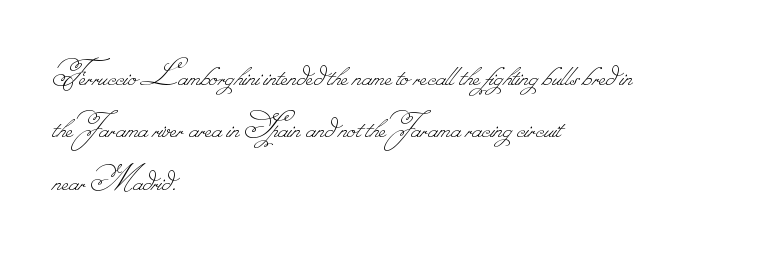
The rows are spaced the way most documents space them. Short and long lines alike share a common starting point at left. Varying glyph widths throughout — classic text-font behaviour. No extra ink here — the face is not bold. Glance below the letters and you will spot only blank space. Observe the ordinary spacing: letters are neighbours, not strangers.
